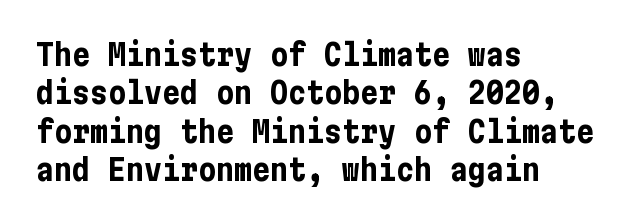
The image shows 30 px bold, condensed sans-serif type, upright; set left-aligned, normal line spacing (1.28x), normal letter spacing, not underlined; low stroke contrast and a medium x-height.
